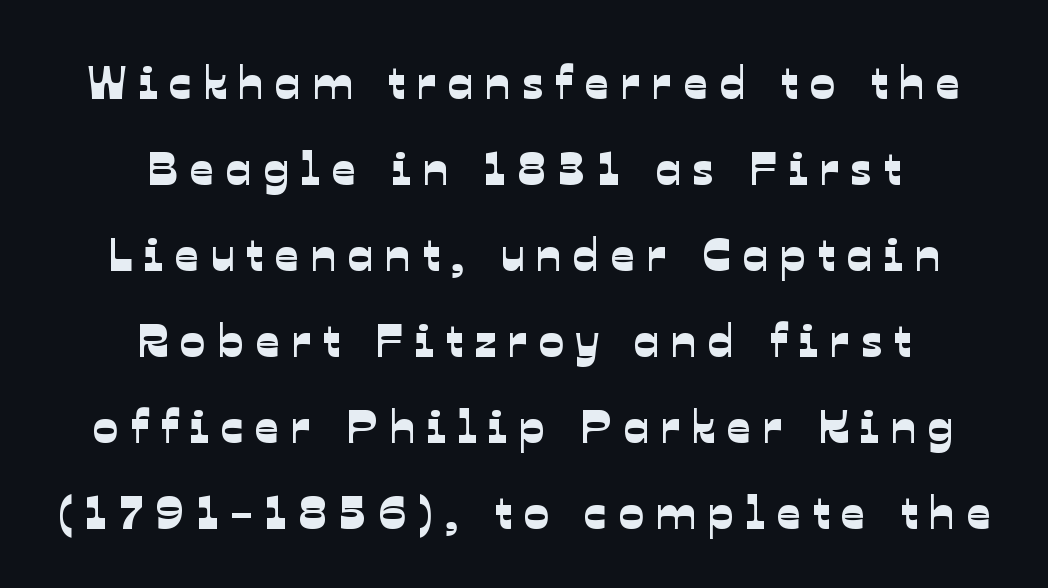
Q: Is the typeface a serif or a sans-serif typeface? A: Sans-serif.
Q: Is the text underlined? A: No.
Q: How is the paragraph aligned? A: Centered.
Q: Is the spacing between letters normal or unusually wide? A: Unusually wide.
Q: Width (condensed, normal, or wide)? A: Normal.
Q: Stroke contrast? A: Low.
Q: x-height? A: Medium.
Q: Monospaced? A: No.
